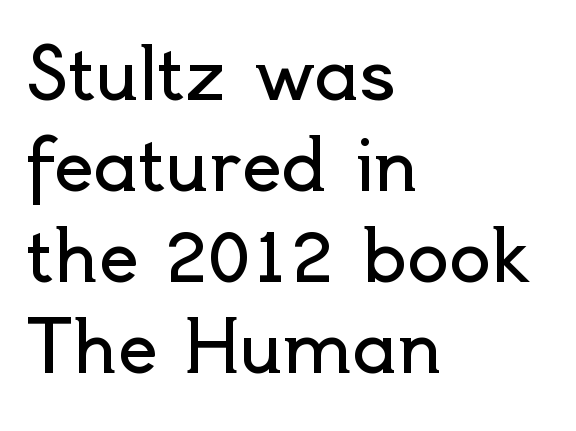
{"serif": "no", "italic": "no", "bold": "no", "weight": "regular", "width": "normal", "x_height": "small", "monospaced": "no", "underline": "no", "align": "left", "line_spacing": "normal", "line_spacing_ratio": 1.3, "letter_spacing": "normal", "letter_spacing_em": 0.0, "glyph_px": 70}
